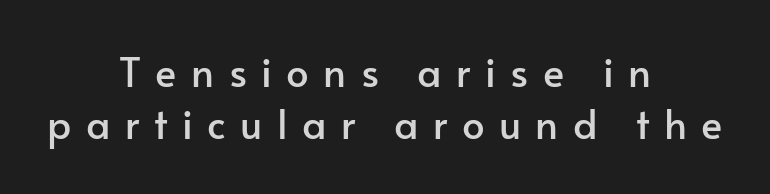
The image shows 40 px sans-serif type, upright; set centered, normal line spacing (1.3x), unusually wide letter spacing (+0.36 em), not underlined; low stroke contrast and a small x-height.
